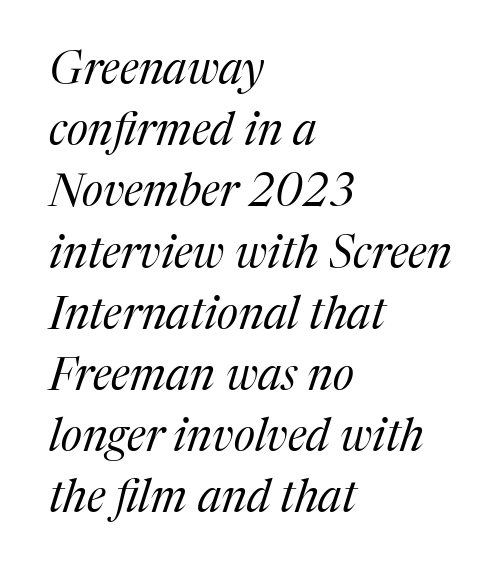
The image shows 45 px regular-weight serif type, italic (leaning right); set left-aligned, normal line spacing (1.36x), normal letter spacing, not underlined; medium stroke contrast and a medium x-height.
